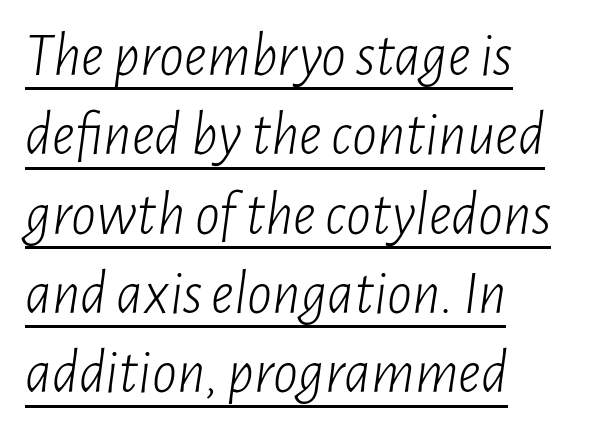
{"italic": "yes", "lean": "right", "slant_degrees": 7, "bold": "no", "weight": "light", "width": "condensed", "stroke_contrast": "low", "x_height": "medium", "monospaced": "no", "underline": "yes", "align": "left", "line_spacing": "normal", "line_spacing_ratio": 1.28, "letter_spacing": "normal", "letter_spacing_em": 0.0, "glyph_px": 62}
